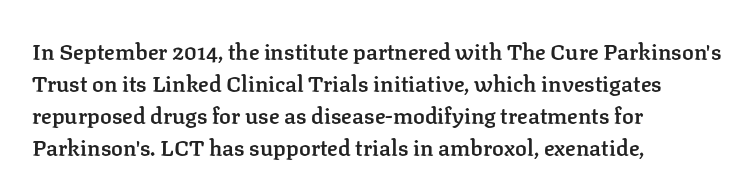
{"italic": "no", "bold": "semi", "underline": "no", "align": "left", "line_spacing": "normal", "line_spacing_ratio": 1.45, "letter_spacing": "normal", "letter_spacing_em": 0.0, "glyph_px": 22}
